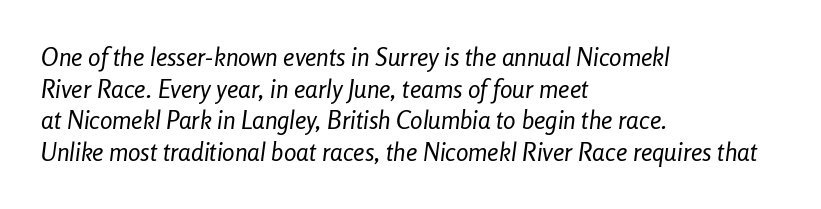
{"italic": "yes", "lean": "right", "slant_degrees": 8, "bold": "no", "underline": "no", "align": "left", "line_spacing": "normal", "line_spacing_ratio": 1.27, "letter_spacing": "normal", "letter_spacing_em": 0.0, "glyph_px": 25}
